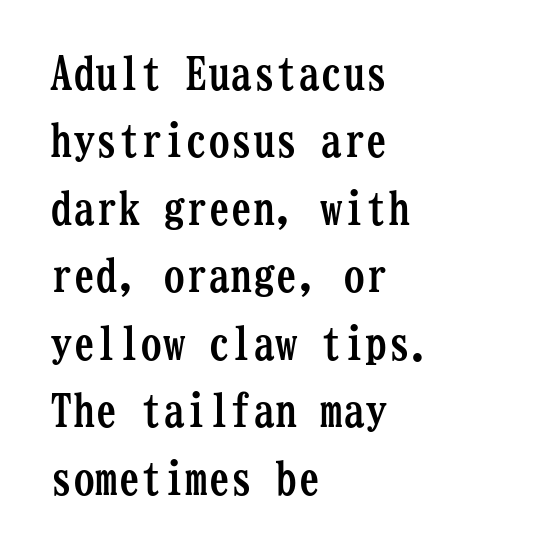
The image shows 45 px semibold, condensed serif type, upright, monospaced; set left-aligned, normal line spacing (1.5x), normal letter spacing, not underlined; low stroke contrast and a medium x-height.
